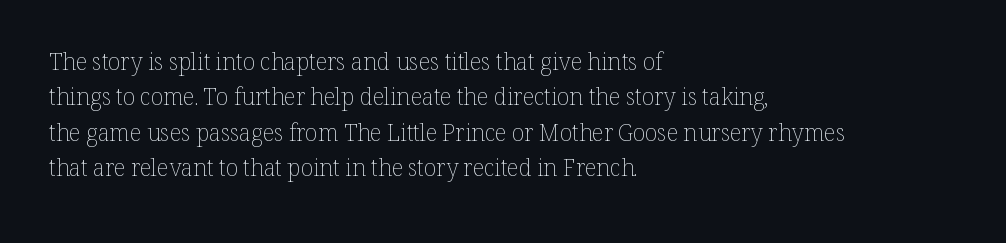
{"italic": "no", "bold": "no", "underline": "no", "align": "left", "line_spacing": "normal", "line_spacing_ratio": 1.54, "letter_spacing": "normal", "letter_spacing_em": 0.0, "glyph_px": 23}
